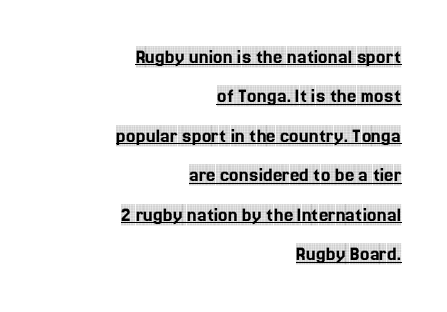
Check the space under the baseline: a stroke is drawn there. Is there any slant? The stems are plumb. Typeset ragged left — the right edge is the straight one. Students, note that the glyphs here touch the page at normal intervals.
